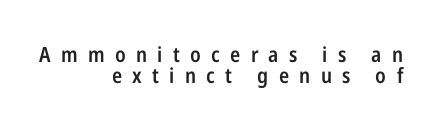
The image shows 21 px text type, upright; set right-aligned, tight line spacing (1.01x), unusually wide letter spacing (+0.49 em), not underlined.
